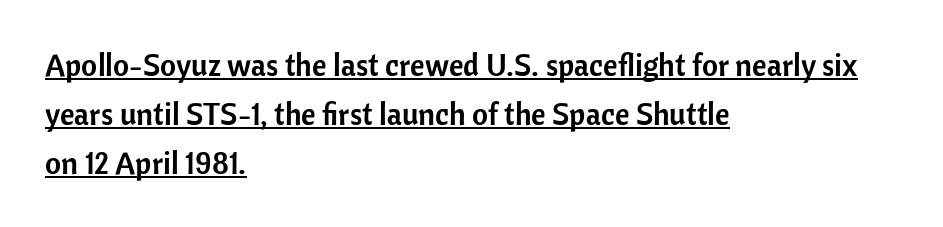
Q: Is the text italic (slanted)? A: No, it is upright.
Q: Is the typeface a serif or a sans-serif typeface? A: Sans-serif.
Q: Is the text underlined? A: Yes.
Q: How is the paragraph aligned? A: Left-aligned.
Q: Is the spacing between letters normal or unusually wide? A: Normal.
Q: Is the spacing between lines tight, normal or loose? A: Normal.
Q: Width (condensed, normal, or wide)? A: Normal.
Q: Stroke contrast? A: Low.
Q: x-height? A: Medium.
Q: Monospaced? A: No.
